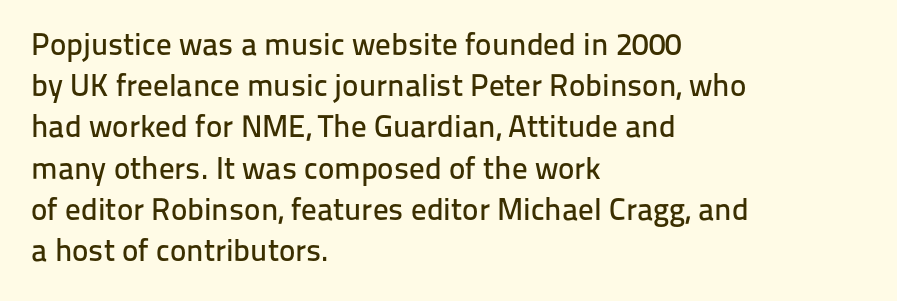
Q: Is the text italic (slanted)? A: No, it is upright.
Q: Is the typeface a serif or a sans-serif typeface? A: Sans-serif.
Q: Is the text underlined? A: No.
Q: How is the paragraph aligned? A: Left-aligned.
Q: Is the spacing between letters normal or unusually wide? A: Normal.
Q: Is the spacing between lines tight, normal or loose? A: Normal.
Q: Width (condensed, normal, or wide)? A: Normal.
Q: Stroke contrast? A: Low.
Q: x-height? A: Medium.
Q: Monospaced? A: No.
